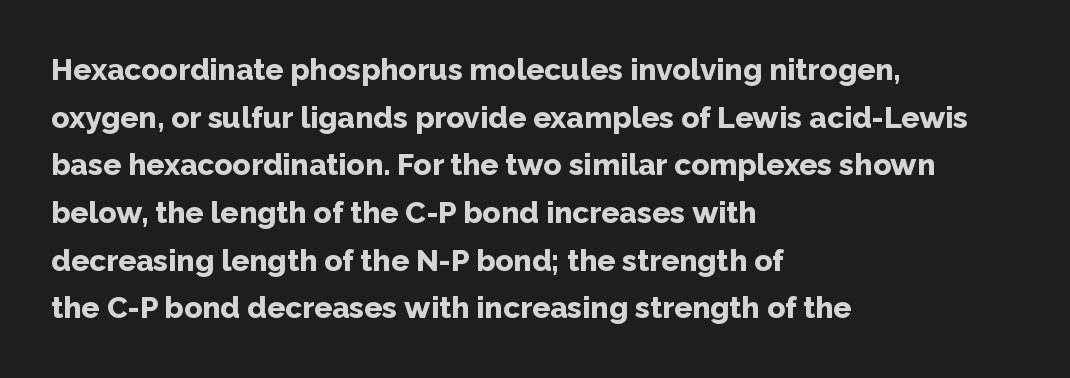
{"serif": "no", "italic": "no", "bold": "yes", "weight": "bold", "width": "normal", "stroke_contrast": "low", "x_height": "medium", "monospaced": "no", "underline": "no", "align": "left", "line_spacing": "normal", "line_spacing_ratio": 1.59, "letter_spacing": "normal", "letter_spacing_em": 0.0, "glyph_px": 30}
